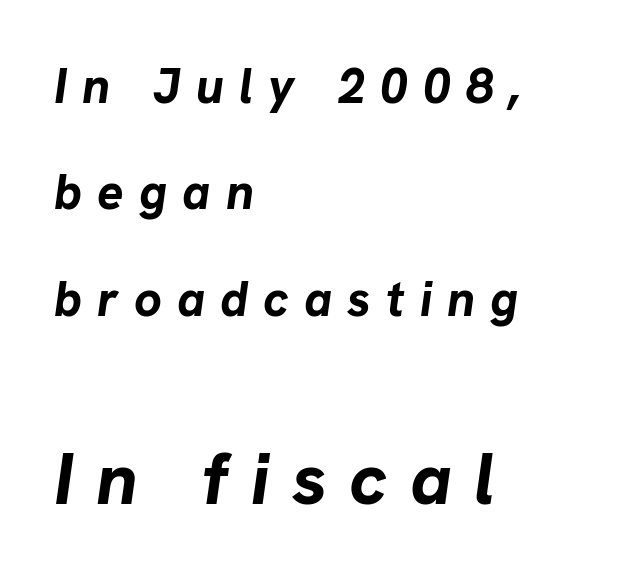
Q: Is the text bold? A: Yes.
Q: Is the text italic (slanted)? A: Yes, it leans right by about 8 degrees.
Q: Is the text underlined? A: No.
Q: How is the paragraph aligned? A: Left-aligned.
Q: Is the spacing between letters normal or unusually wide? A: Unusually wide.
Q: Is the spacing between lines tight, normal or loose? A: Loose.
Q: Which block of text is set in a larger size, the first (top) or the second (bottom)? A: The second (bottom) one.
Q: Width (condensed, normal, or wide)? A: Normal.
Q: Stroke contrast? A: Low.
Q: x-height? A: Medium.
Q: Monospaced? A: No.
